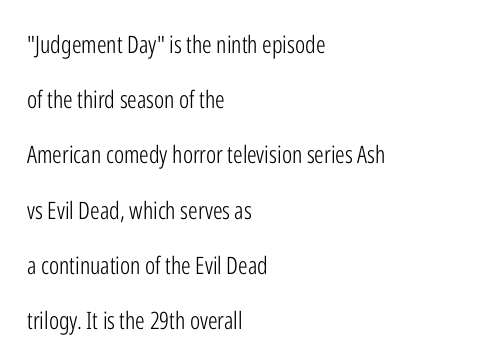
The image shows 24 px text type, upright; set left-aligned, loose line spacing (2.3x), normal letter spacing, not underlined.
